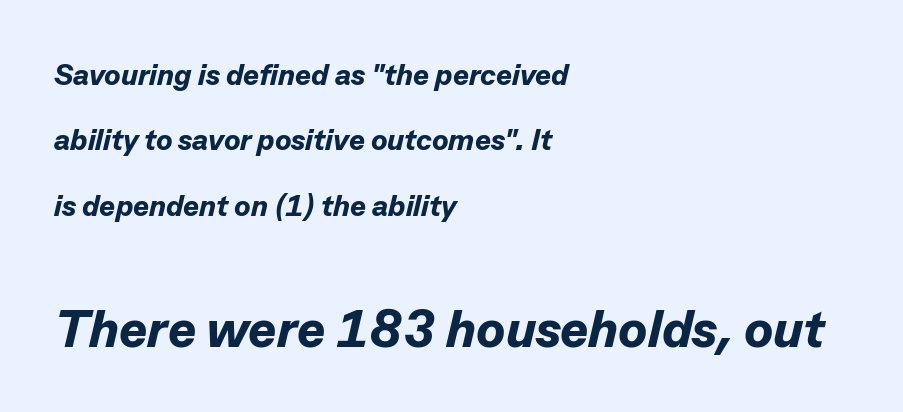
Q: Is the text bold? A: Yes.
Q: Is the text italic (slanted)? A: Yes, it leans right by about 13 degrees.
Q: Is the text underlined? A: No.
Q: How is the paragraph aligned? A: Left-aligned.
Q: Is the spacing between letters normal or unusually wide? A: Normal.
Q: Is the spacing between lines tight, normal or loose? A: Loose.
Q: Which block of text is set in a larger size, the first (top) or the second (bottom)? A: The second (bottom) one.
Q: Width (condensed, normal, or wide)? A: Normal.
Q: Stroke contrast? A: Low.
Q: x-height? A: Medium.
Q: Monospaced? A: No.
